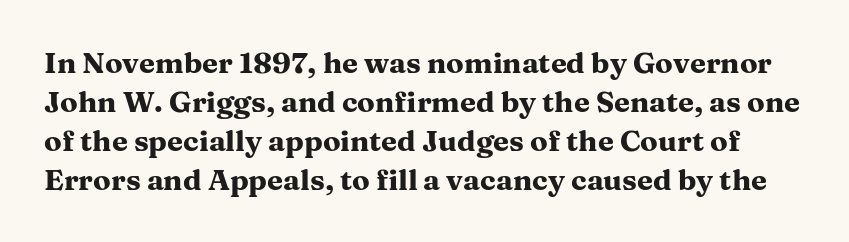
{"serif": "yes", "italic": "no", "bold": "yes", "weight": "heavy", "width": "wide", "stroke_contrast": "medium", "x_height": "medium", "monospaced": "no", "underline": "no", "line_spacing": "normal", "line_spacing_ratio": 1.34, "letter_spacing": "normal", "letter_spacing_em": 0.0, "glyph_px": 29}
